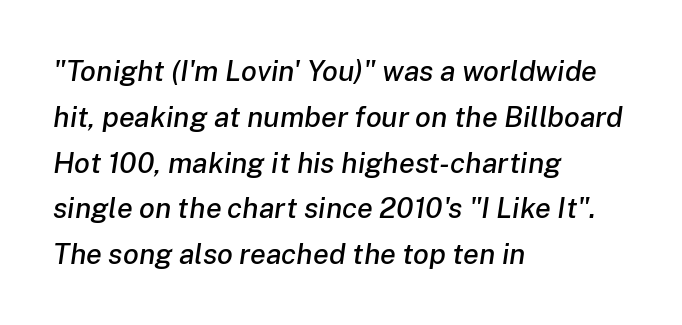
{"italic": "yes", "lean": "right", "slant_degrees": 8, "width": "normal", "stroke_contrast": "low", "x_height": "medium", "monospaced": "no", "underline": "no", "align": "left", "line_spacing": "normal", "line_spacing_ratio": 1.58, "letter_spacing": "normal", "letter_spacing_em": 0.0, "glyph_px": 29}
